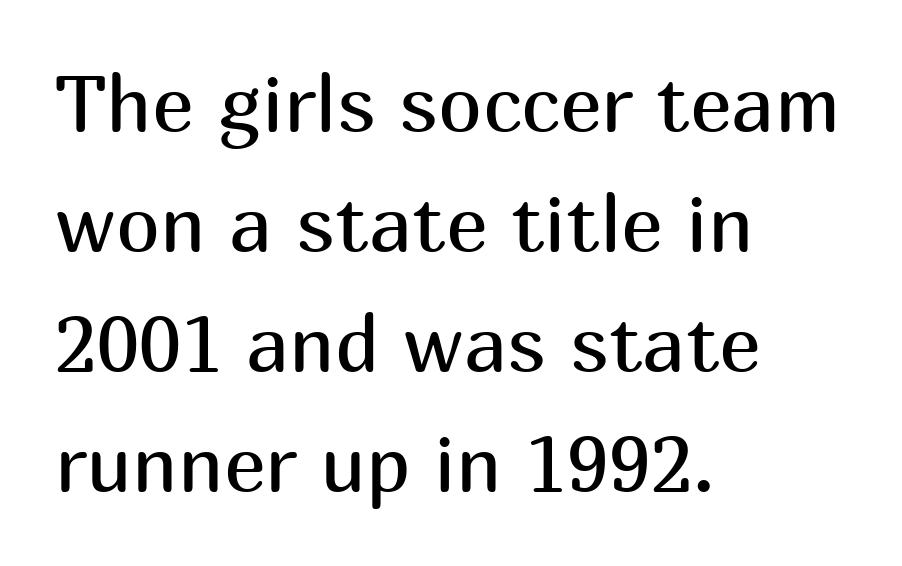
A classic flush-left, rag-right setting is used for this passage. You could not count columns in this text — the font is proportionally spaced. The glyphs are unaccompanied by any horizontal stroke below them. Ordinary non-slanted type is in use. Compared with typical body copy, the letter spacing here is the same. Students, observe: this is what conventionally led text looks like.
